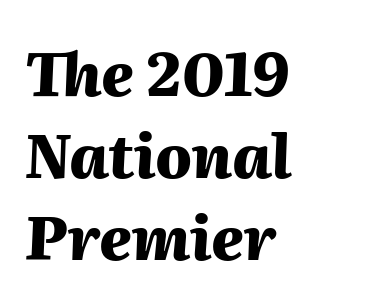
The image shows 60 px heavy type, italic (leaning right); set left-aligned, normal line spacing (1.37x), normal letter spacing, not underlined; medium stroke contrast and a medium x-height.
